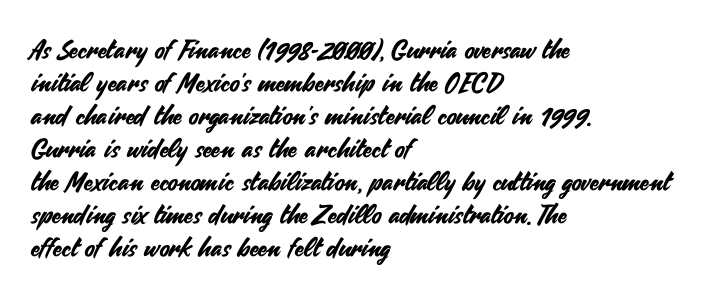
The foot of each line stays bare and open. Leading matches the norm, producing a regular column. The paragraph shown leans on its left margin. The gaps between neighbouring characters are ordinary and unremarkable.
